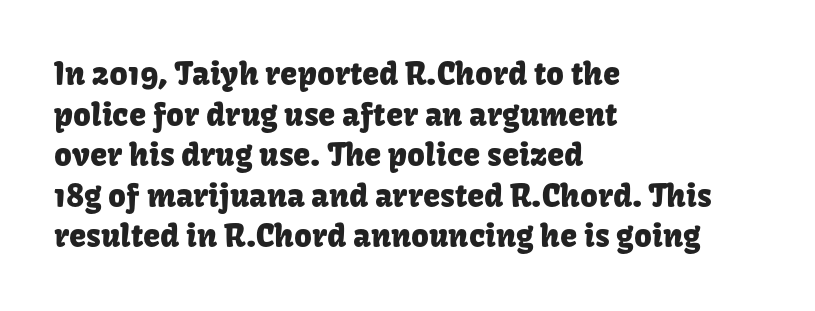
Q: Is the text italic (slanted)? A: No, it is upright.
Q: Is the typeface a serif or a sans-serif typeface? A: Sans-serif.
Q: Is the text underlined? A: No.
Q: How is the paragraph aligned? A: Left-aligned.
Q: Is the spacing between letters normal or unusually wide? A: Normal.
Q: Is the spacing between lines tight, normal or loose? A: Normal.
Q: Width (condensed, normal, or wide)? A: Normal.
Q: Stroke contrast? A: Low.
Q: x-height? A: Medium.
Q: Monospaced? A: No.
